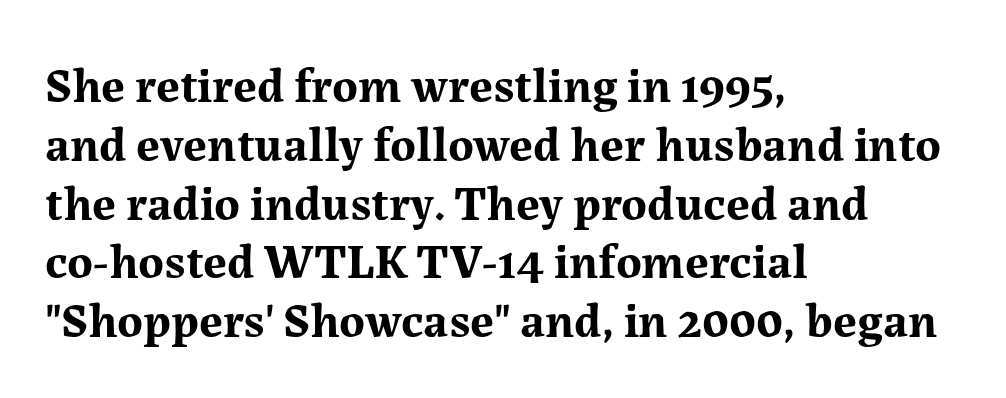
{"serif": "yes", "italic": "no", "bold": "yes", "weight": "bold", "width": "normal", "stroke_contrast": "medium", "x_height": "medium", "monospaced": "no", "underline": "no", "align": "left", "line_spacing_ratio": 1.2, "letter_spacing": "normal", "letter_spacing_em": 0.0, "glyph_px": 49}
